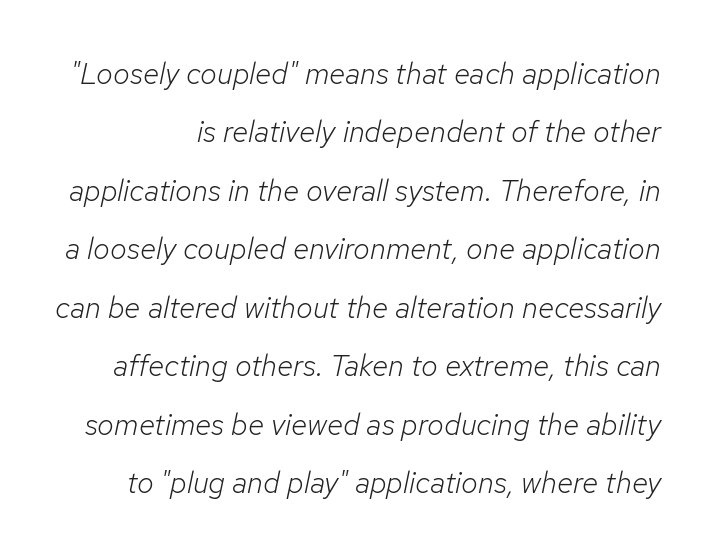
Q: Is the text bold? A: No.
Q: Is the text italic (slanted)? A: Yes, it leans right by about 12 degrees.
Q: Is the text underlined? A: No.
Q: Is the spacing between letters normal or unusually wide? A: Normal.
Q: Is the spacing between lines tight, normal or loose? A: Loose.
Q: Width (condensed, normal, or wide)? A: Normal.
Q: Stroke contrast? A: Low.
Q: x-height? A: Medium.
Q: Monospaced? A: No.
